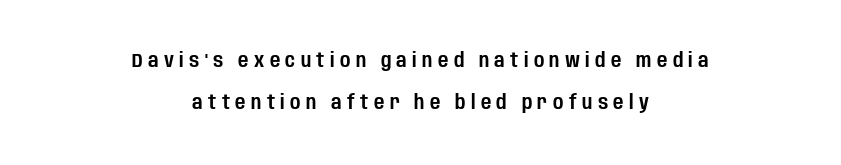
Q: Is the text italic (slanted)? A: No, it is upright.
Q: Is the text underlined? A: No.
Q: How is the paragraph aligned? A: Centered.
Q: Is the spacing between letters normal or unusually wide? A: Unusually wide.
Q: Is the spacing between lines tight, normal or loose? A: Loose.
